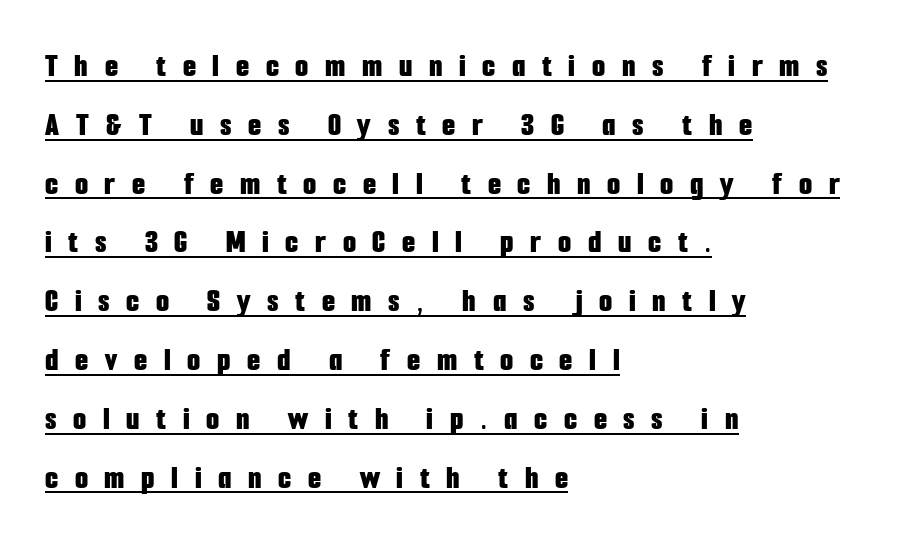
Caption: expanded tracking, letters set apart. Does the weight exceed regular? Yes, all the way to bold. In terms of posture, this sample is upright. Horizontally, the lines are justified to the leading edge only. Think of a printed novel: that variable character pitch is what you see here. To sum up the face: it is a sans, with no serifs.
